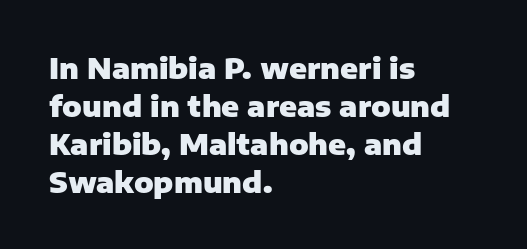
The image shows 29 px heavy sans-serif type, upright; set left-aligned, normal line spacing (1.31x), normal letter spacing, not underlined; low stroke contrast and a medium x-height.
